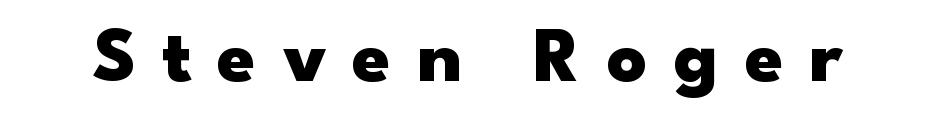
Q: Is the text bold? A: Yes.
Q: Is the text italic (slanted)? A: No, it is upright.
Q: Is the typeface a serif or a sans-serif typeface? A: Sans-serif.
Q: Is the text underlined? A: No.
Q: Is the spacing between letters normal or unusually wide? A: Unusually wide.
Q: Width (condensed, normal, or wide)? A: Wide.
Q: Stroke contrast? A: Low.
Q: x-height? A: Small.
Q: Monospaced? A: No.
